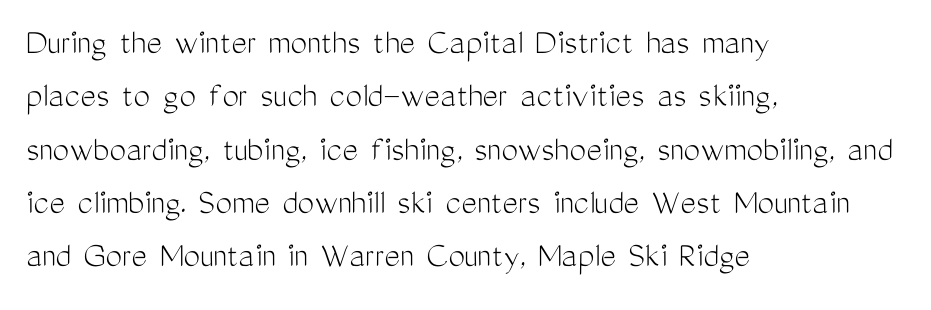
Q: Is the text bold? A: No.
Q: Is the text italic (slanted)? A: No, it is upright.
Q: Is the typeface a serif or a sans-serif typeface? A: Sans-serif.
Q: Is the text underlined? A: No.
Q: How is the paragraph aligned? A: Left-aligned.
Q: Is the spacing between letters normal or unusually wide? A: Normal.
Q: Is the spacing between lines tight, normal or loose? A: Normal.
Q: Width (condensed, normal, or wide)? A: Condensed.
Q: Stroke contrast? A: Medium.
Q: x-height? A: Medium.
Q: Monospaced? A: No.
